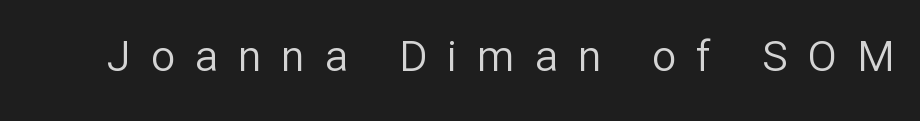
The image shows 43 px regular-weight sans-serif type, upright; set unusually wide letter spacing (+0.46 em), not underlined; low stroke contrast and a medium x-height.
